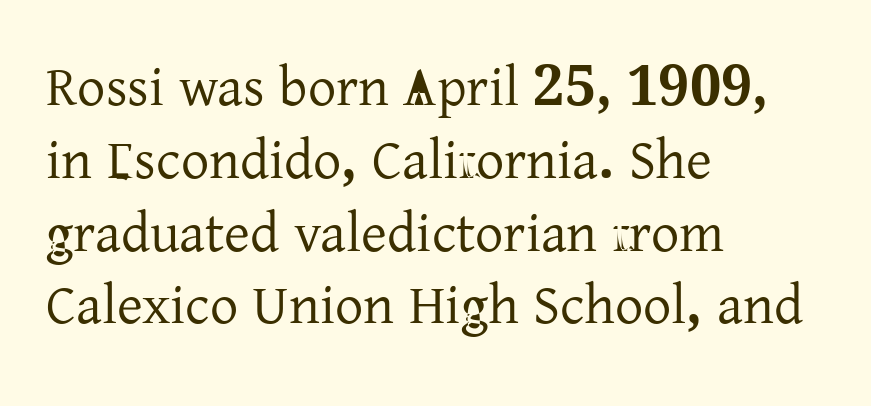
Q: Is the text italic (slanted)? A: No, it is upright.
Q: Is the typeface a serif or a sans-serif typeface? A: Serif.
Q: Is the text underlined? A: No.
Q: How is the paragraph aligned? A: Left-aligned.
Q: Is the spacing between letters normal or unusually wide? A: Normal.
Q: Is the spacing between lines tight, normal or loose? A: Normal.
Q: Width (condensed, normal, or wide)? A: Normal.
Q: Stroke contrast? A: Low.
Q: x-height? A: Medium.
Q: Monospaced? A: No.
